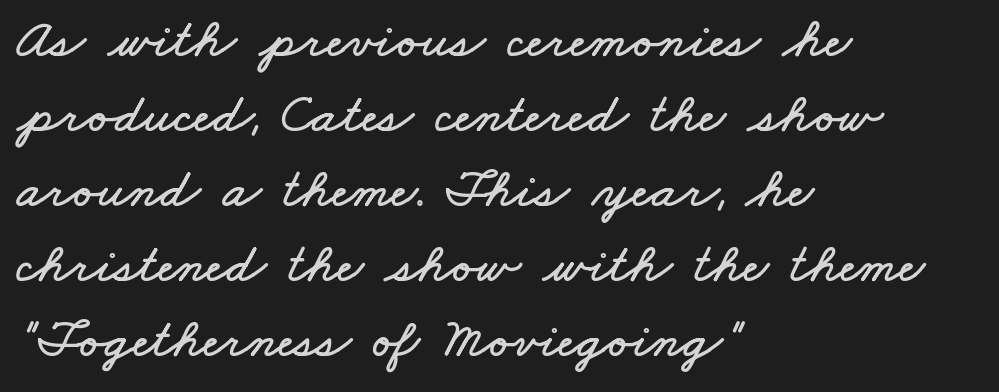
The typesetter chose a ragged-right arrangement here. Looks like regular typesetting: each glyph gets only the width it needs. A typesetter would call this leading conventional body-copy spacing. Plain, unruled lines of type.
